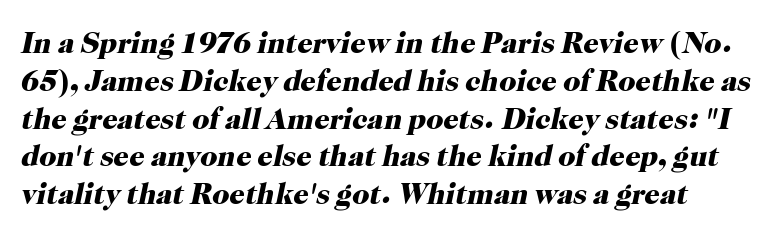
These lines are rendered in a variable-pitch font. Emphasis-style slanted type is in use. The space between consecutive lines is moderate. Default kerning and tracking; the words read as compact shapes. Letters rest on an invisible, unmarked baseline. Weight check: bold — yes, fully.
